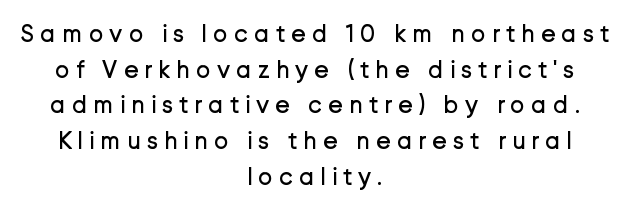
{"italic": "no", "bold": "no", "underline": "no", "align": "center", "line_spacing": "normal", "line_spacing_ratio": 1.43, "letter_spacing": "wide", "letter_spacing_em": 0.23, "glyph_px": 25}
